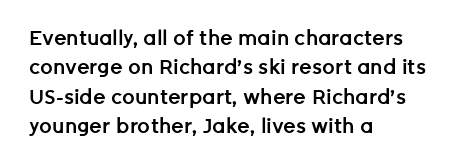
A bare baseline throughout the passage. Vertically, the passage feels balanced, rows spaced as you'd expect. Horizontal alignment here is leftward, the default for most running prose. Is the type bold? Partly — it's a semibold, heavier than regular but not fully bold.
